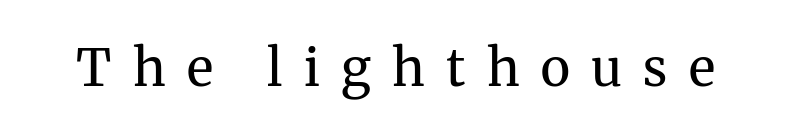
{"serif": "yes", "italic": "no", "bold": "no", "weight": "regular", "width": "normal", "stroke_contrast": "medium", "x_height": "medium", "monospaced": "no", "underline": "no", "letter_spacing": "wide", "letter_spacing_em": 0.42, "glyph_px": 51}
